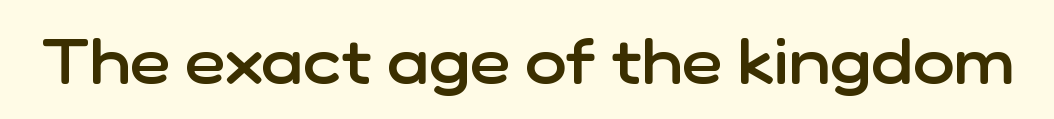
Notice how the stems are strictly vertical — no italics here. Check where the strokes stop: nothing finishes them off — pure sans. Stems and bowls a touch heavier than normal — semibold. The face used here is proportionally spaced, like ordinary book or web type.
